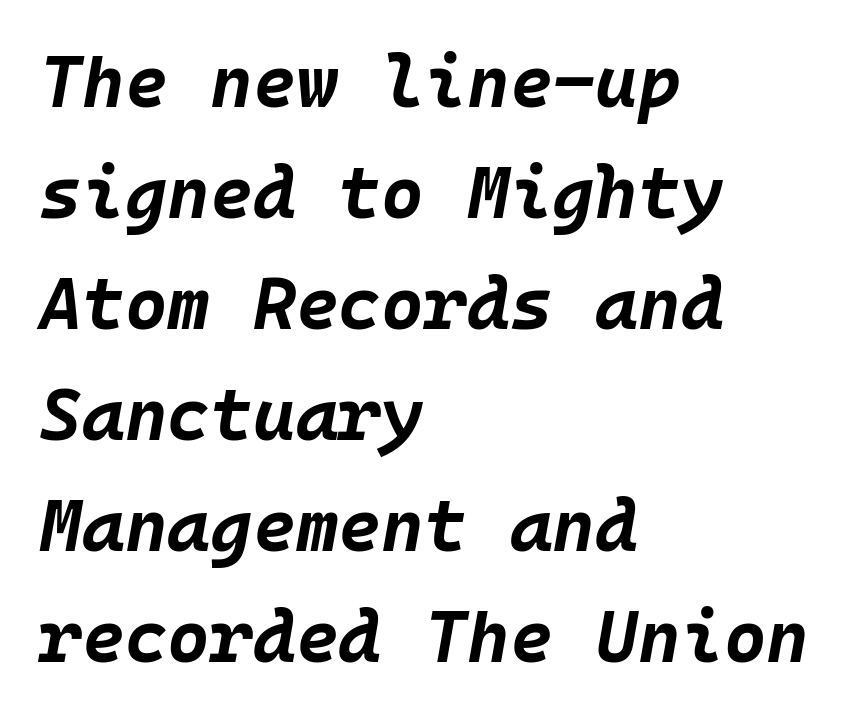
{"italic": "yes", "lean": "right", "slant_degrees": 10, "bold": "yes", "weight": "bold", "width": "normal", "stroke_contrast": "low", "x_height": "large", "monospaced": "yes", "underline": "no", "align": "left", "line_spacing": "normal", "line_spacing_ratio": 1.52, "letter_spacing": "normal", "letter_spacing_em": 0.0, "glyph_px": 73}
